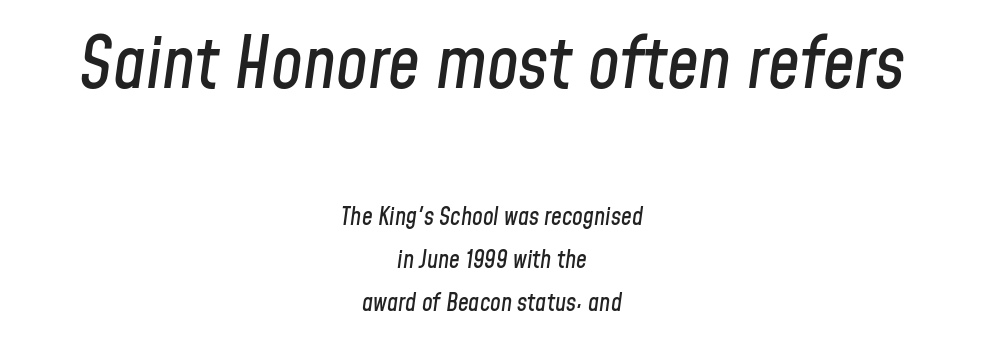
In CSS terms this would be text-align: center. Here the first block reads like a headline and the second like body copy. Unmarked baselines from the first word to the last. The font's italic variant was chosen for this text. Character widths vary here, with narrow letters taking less room than wide ones. There is no visible air inserted between adjacent glyphs.
